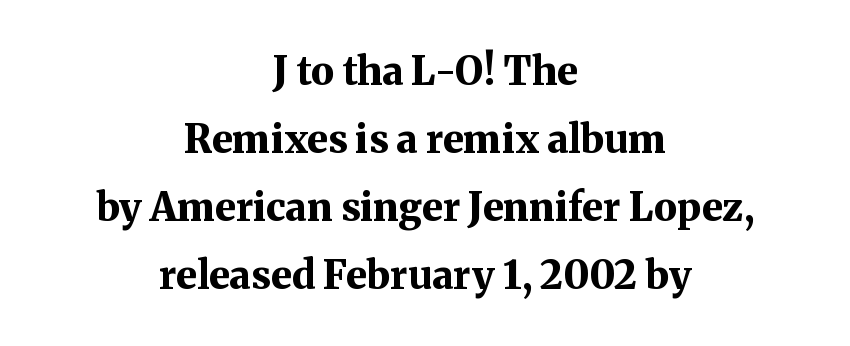
Heavy, bold letterforms. The rendering positions every line midway between the sides. Decoration check: the copy has no underline. In terms of posture, this sample is upright. Inter-character spacing is left at the font's built-in metrics.
